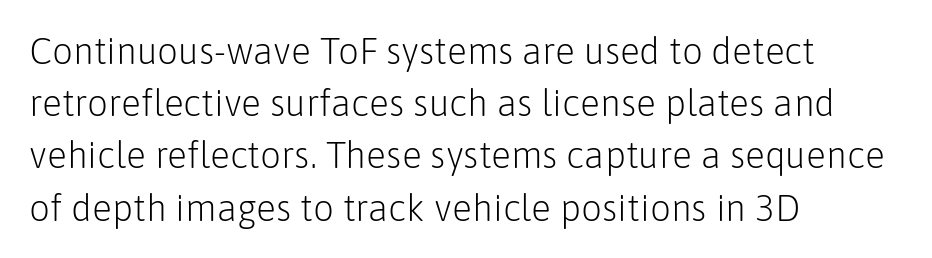
Q: Is the text bold? A: No.
Q: Is the text italic (slanted)? A: No, it is upright.
Q: Is the typeface a serif or a sans-serif typeface? A: Sans-serif.
Q: Is the text underlined? A: No.
Q: How is the paragraph aligned? A: Left-aligned.
Q: Is the spacing between letters normal or unusually wide? A: Normal.
Q: Is the spacing between lines tight, normal or loose? A: Normal.
Q: Width (condensed, normal, or wide)? A: Normal.
Q: Stroke contrast? A: Low.
Q: x-height? A: Medium.
Q: Monospaced? A: No.
